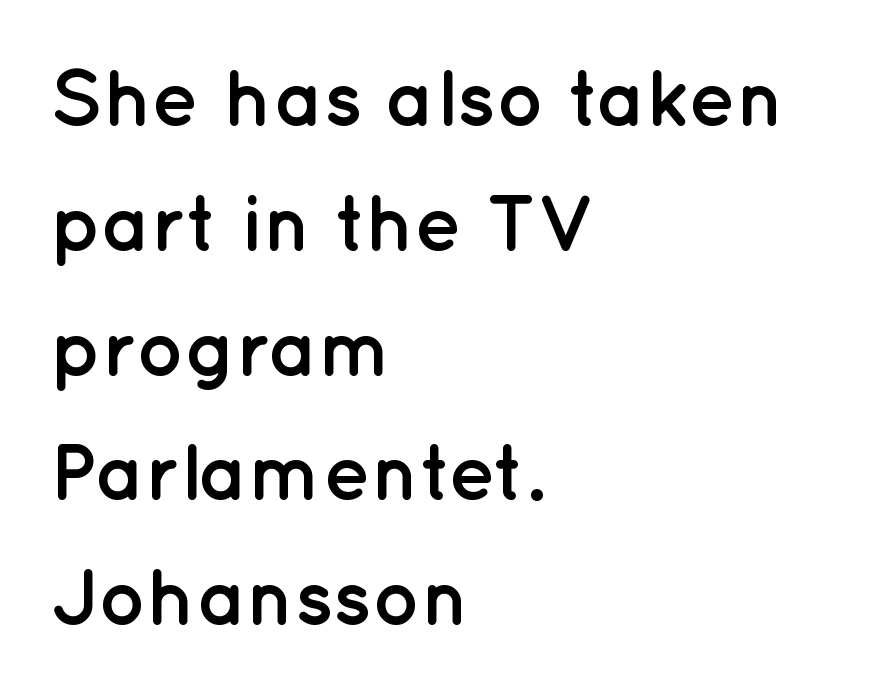
The image shows 79 px semibold sans-serif type, upright; set left-aligned, normal line spacing (1.58x), normal letter spacing, not underlined; low stroke contrast and a medium x-height.
